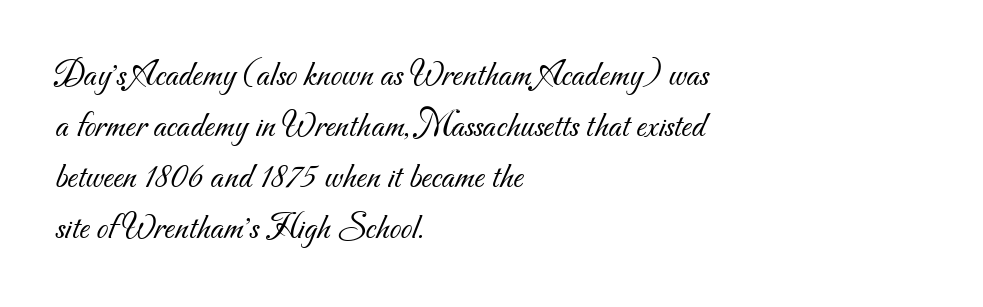
The strokes are not fattened; the text isn't bold. Leftover space on each line is placed entirely after the last word. The leading is moderate, giving the passage an even texture. Descenders hang freely into open space. The letters sit at their default tracking, neither squeezed nor spread.
